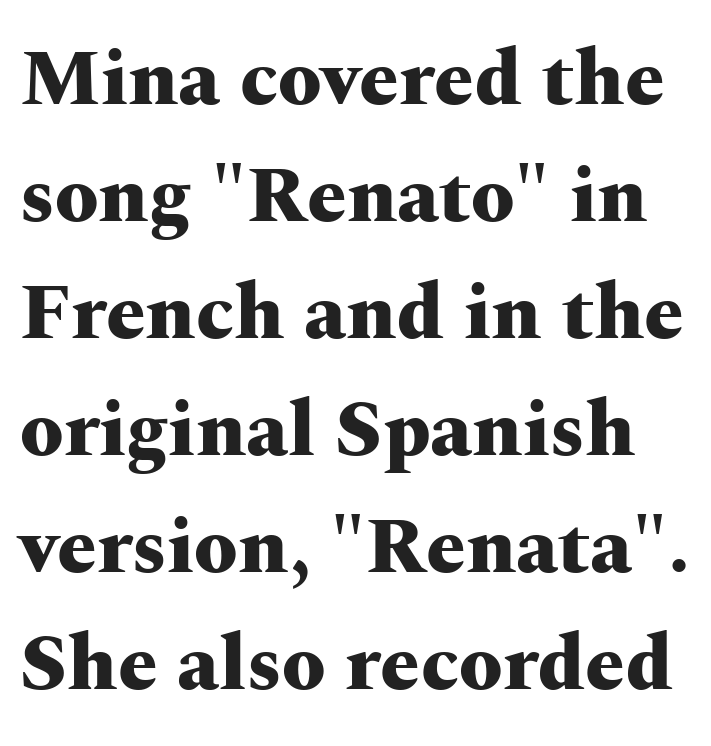
Rendered with straight, roman letterforms. Bold? Absolutely — the strokes are thick and heavy. Type style note: has serifs. The rows are spaced the way most documents space them.
